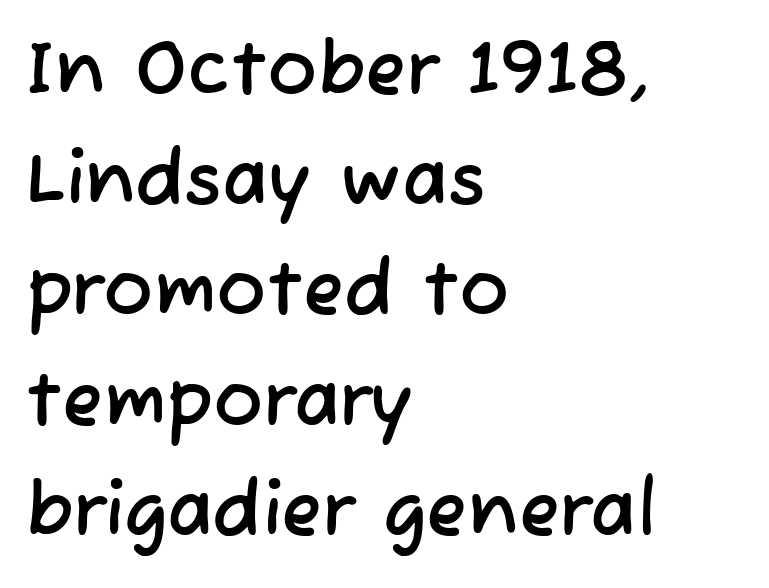
Each word holds together tightly as a unit, with standard inter-letter gaps. Nothing sits at the stroke ends, so this counts as sans-serif. The strip under each line holds only bare page. Line beginnings align vertically; line endings do not.
